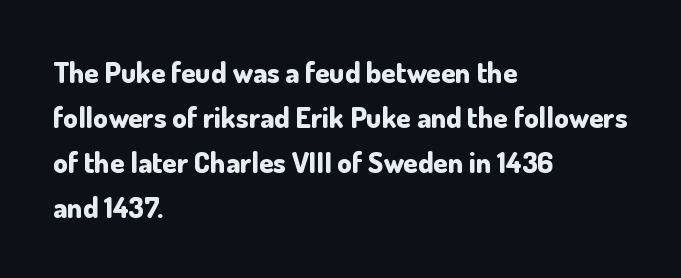
The image shows 29 px bold sans-serif type, upright; set left-aligned, normal line spacing (1.55x), normal letter spacing, not underlined; low stroke contrast and a small x-height.
